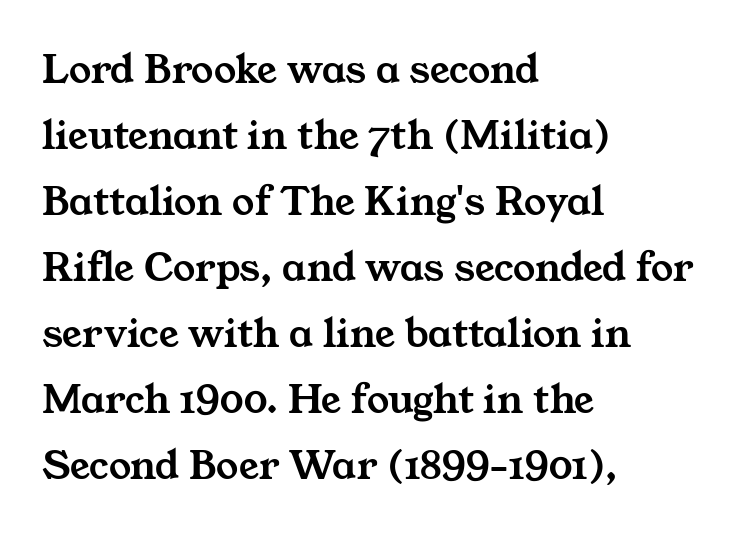
Q: Is the typeface a serif or a sans-serif typeface? A: Serif.
Q: Is the text underlined? A: No.
Q: How is the paragraph aligned? A: Left-aligned.
Q: Is the spacing between letters normal or unusually wide? A: Normal.
Q: Is the spacing between lines tight, normal or loose? A: Normal.
Q: Width (condensed, normal, or wide)? A: Wide.
Q: Stroke contrast? A: Medium.
Q: x-height? A: Medium.
Q: Monospaced? A: No.
